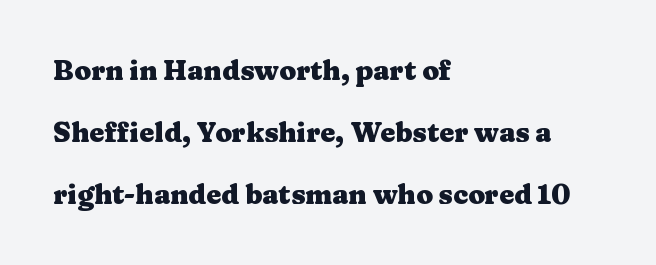
The image shows 27 px bold type, upright; set left-aligned, loose line spacing (2.3x), normal letter spacing, not underlined.
